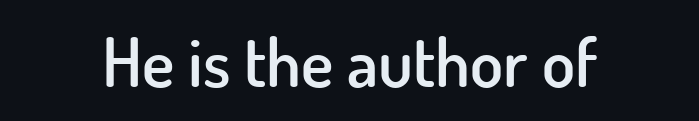
Q: Is the text bold? A: Semi-bold.
Q: Is the text italic (slanted)? A: No, it is upright.
Q: Is the typeface a serif or a sans-serif typeface? A: Sans-serif.
Q: Is the text underlined? A: No.
Q: How is the paragraph aligned? A: Centered.
Q: Is the spacing between letters normal or unusually wide? A: Normal.
Q: Width (condensed, normal, or wide)? A: Normal.
Q: Stroke contrast? A: Low.
Q: x-height? A: Small.
Q: Monospaced? A: No.
